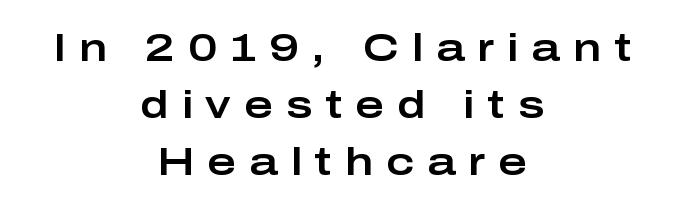
Q: Is the text italic (slanted)? A: No, it is upright.
Q: Is the typeface a serif or a sans-serif typeface? A: Sans-serif.
Q: Is the text underlined? A: No.
Q: How is the paragraph aligned? A: Centered.
Q: Is the spacing between letters normal or unusually wide? A: Unusually wide.
Q: Is the spacing between lines tight, normal or loose? A: Normal.
Q: Width (condensed, normal, or wide)? A: Wide.
Q: Stroke contrast? A: Low.
Q: x-height? A: Medium.
Q: Monospaced? A: No.
